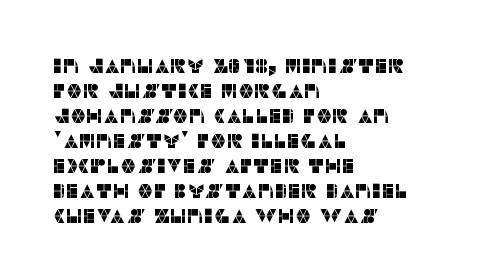
The space between consecutive lines is moderate. The area under the type is left untouched. The letters sit at their default tracking, neither squeezed nor spread. If you drew a line through each stem, it would be perfectly vertical. This rendering uses left alignment, leaving the right contour irregular.
